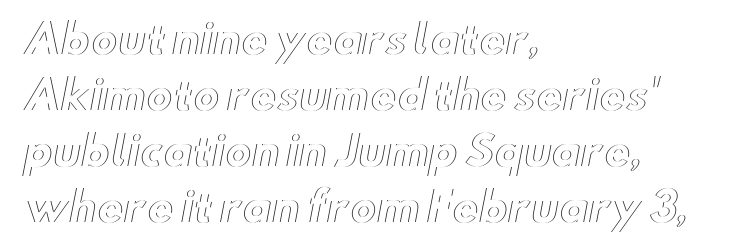
Descenders hang freely into open space. Left-aligned paragraph, ragged on the right. The passage shown stacks its lines at a standard gap. Think of a printed novel: that variable character pitch is what you see here. Observe the ordinary spacing: letters are neighbours, not strangers.
